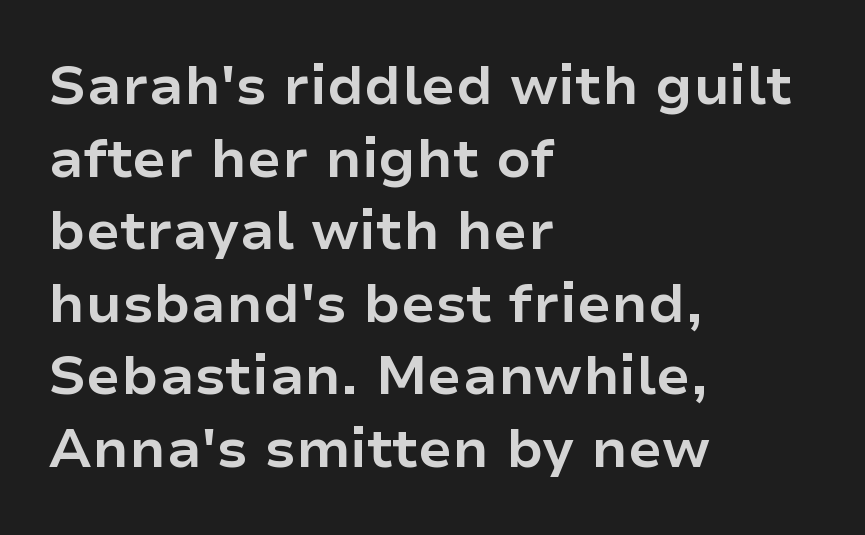
Q: Is the text bold? A: Yes.
Q: Is the text italic (slanted)? A: No, it is upright.
Q: Is the typeface a serif or a sans-serif typeface? A: Sans-serif.
Q: Is the text underlined? A: No.
Q: How is the paragraph aligned? A: Left-aligned.
Q: Is the spacing between letters normal or unusually wide? A: Normal.
Q: Is the spacing between lines tight, normal or loose? A: Normal.
Q: Width (condensed, normal, or wide)? A: Normal.
Q: Stroke contrast? A: Low.
Q: x-height? A: Medium.
Q: Monospaced? A: No.
